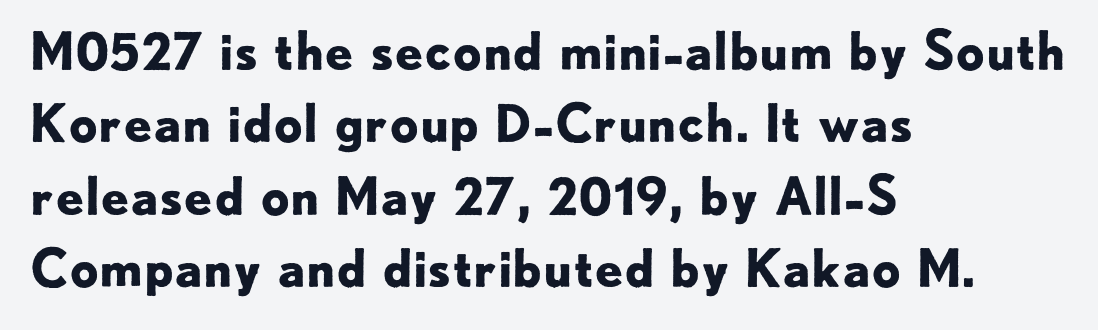
{"serif": "no", "italic": "no", "bold": "yes", "weight": "bold", "width": "normal", "stroke_contrast": "low", "x_height": "small", "monospaced": "no", "underline": "no", "align": "left", "line_spacing": "normal", "line_spacing_ratio": 1.42, "letter_spacing": "normal", "letter_spacing_em": 0.0, "glyph_px": 51}
